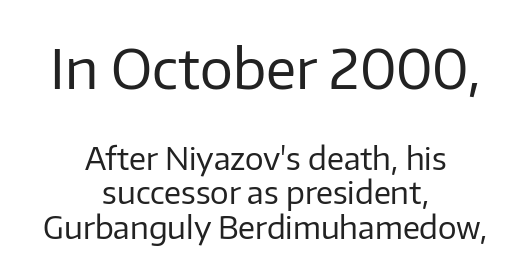
Italic: no, the glyphs are upright roman. Check under the words: just untouched page. A typesetter would call this leading minimal, almost set solid. Does extra space separate the letters? No, they use regular spacing. Size contrast runs from large at the top to small at the bottom.
